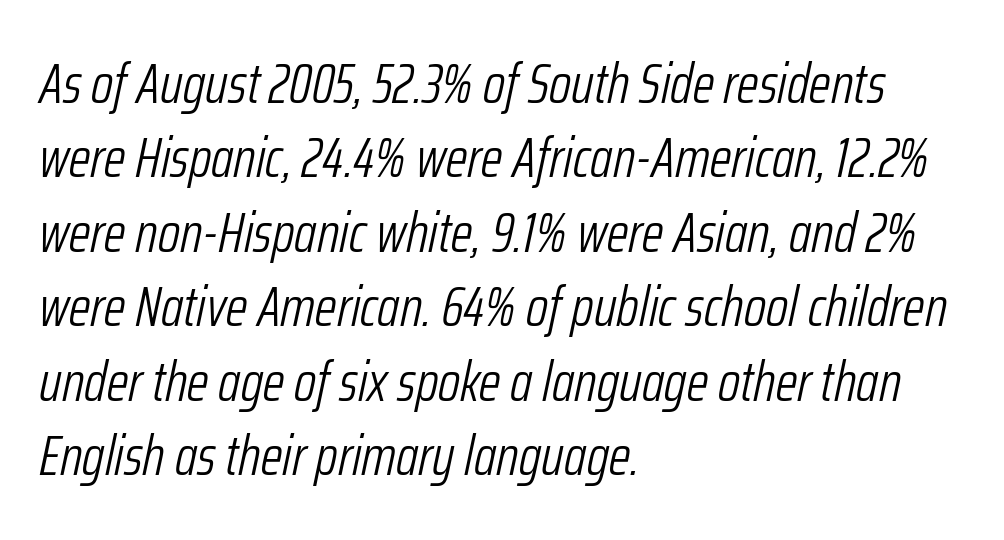
Q: Is the text bold? A: No.
Q: Is the text italic (slanted)? A: Yes, it leans right by about 12 degrees.
Q: Is the text underlined? A: No.
Q: How is the paragraph aligned? A: Left-aligned.
Q: Is the spacing between letters normal or unusually wide? A: Normal.
Q: Is the spacing between lines tight, normal or loose? A: Normal.
Q: Width (condensed, normal, or wide)? A: Condensed.
Q: Stroke contrast? A: Low.
Q: x-height? A: Medium.
Q: Monospaced? A: No.
